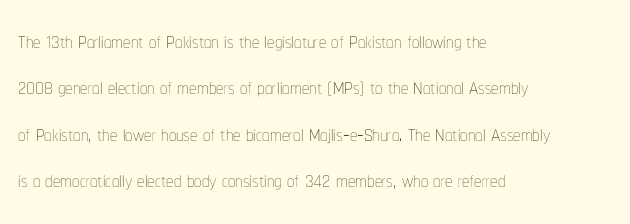
The image shows 29 px thin, condensed type, upright; set left-aligned, normal line spacing (1.6x), normal letter spacing, not underlined; low stroke contrast and a medium x-height.
